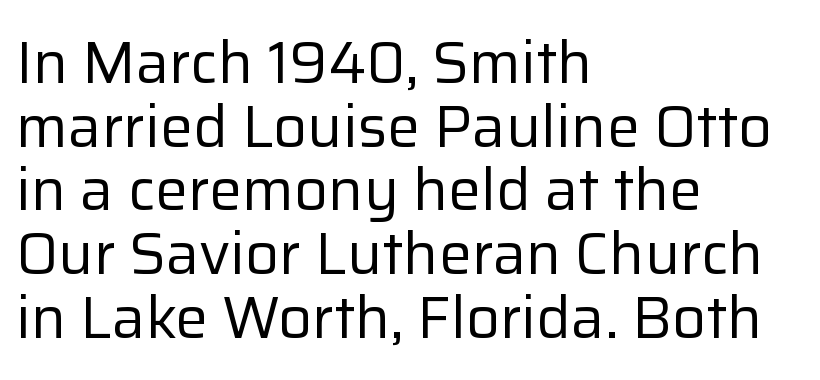
{"serif": "no", "italic": "no", "bold": "no", "weight": "regular", "width": "normal", "stroke_contrast": "low", "x_height": "medium", "monospaced": "no", "underline": "no", "align": "left", "line_spacing": "tight", "line_spacing_ratio": 1.08, "letter_spacing": "normal", "letter_spacing_em": 0.0, "glyph_px": 59}
